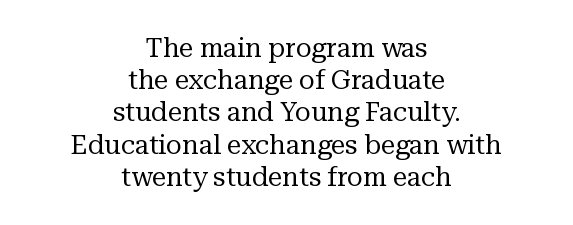
Quick note: underline off. These lines stack symmetrically, like a column narrowing and widening about its center. Glyph-to-glyph distance matches everyday printed text. No extra ink here — the face is not bold. Quick note: not italic, upright.
